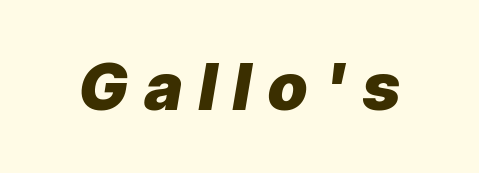
The image shows 65 px heavy type, italic (leaning right); set unusually wide letter spacing (+0.26 em), not underlined; low stroke contrast and a medium x-height.
